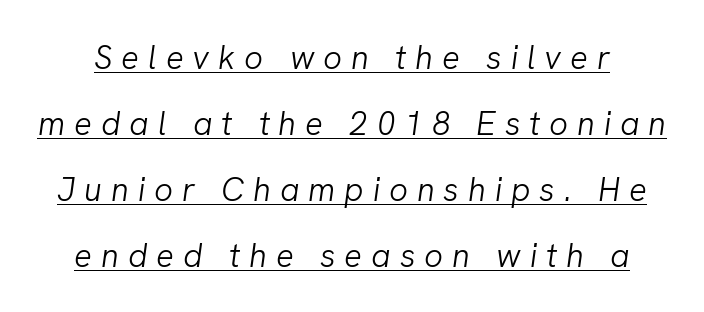
Q: Is the text bold? A: No.
Q: Is the text italic (slanted)? A: Yes, it leans right by about 8 degrees.
Q: Is the text underlined? A: Yes.
Q: Is the spacing between letters normal or unusually wide? A: Unusually wide.
Q: Is the spacing between lines tight, normal or loose? A: Loose.
Q: Width (condensed, normal, or wide)? A: Normal.
Q: Stroke contrast? A: Low.
Q: x-height? A: Medium.
Q: Monospaced? A: No.
